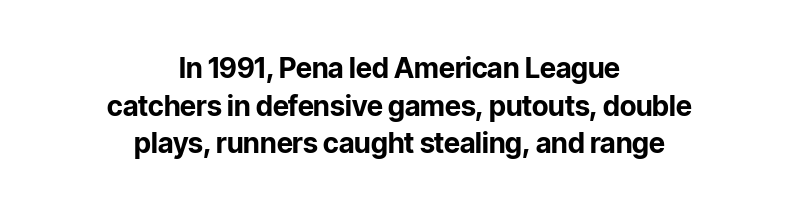
Q: Is the text bold? A: Yes.
Q: Is the text italic (slanted)? A: No, it is upright.
Q: Is the typeface a serif or a sans-serif typeface? A: Sans-serif.
Q: Is the text underlined? A: No.
Q: How is the paragraph aligned? A: Centered.
Q: Is the spacing between letters normal or unusually wide? A: Normal.
Q: Is the spacing between lines tight, normal or loose? A: Normal.
Q: Width (condensed, normal, or wide)? A: Normal.
Q: Stroke contrast? A: Low.
Q: x-height? A: Medium.
Q: Monospaced? A: No.
